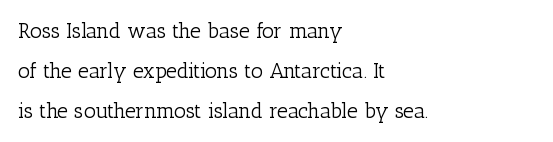
Q: Is the text bold? A: No.
Q: Is the text italic (slanted)? A: No, it is upright.
Q: Is the text underlined? A: No.
Q: How is the paragraph aligned? A: Left-aligned.
Q: Is the spacing between letters normal or unusually wide? A: Normal.
Q: Is the spacing between lines tight, normal or loose? A: Loose.
